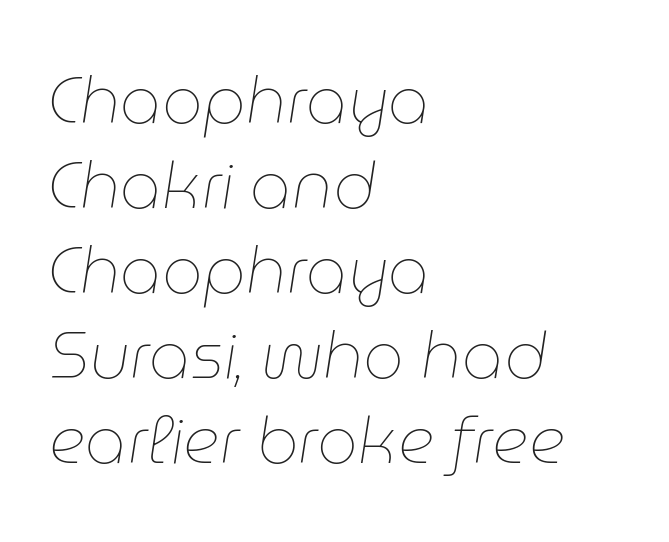
The foot of each line stays bare and open. Character widths vary here, with narrow letters taking less room than wide ones. The text block is weighted toward the left margin, trailing off unevenly rightward. A normal amount of white space separates one row of letters from the next. Italic: yes, the glyphs are oblique. The type is set solid horizontally, with unmodified tracking.
